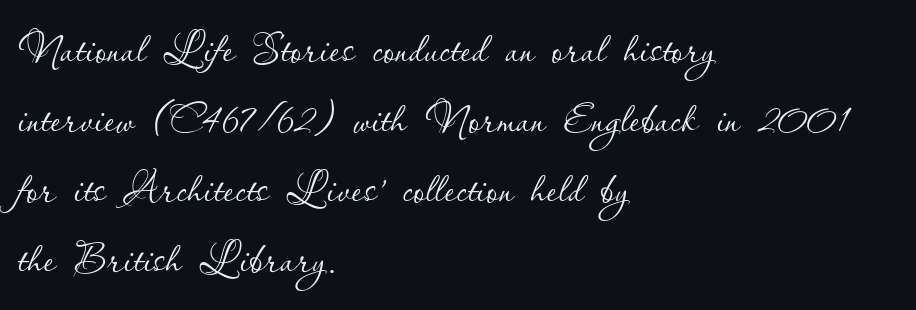
The image shows 57 px thin type; set left-aligned, line spacing 1.23x, normal letter spacing, not underlined; low stroke contrast and a small x-height.
